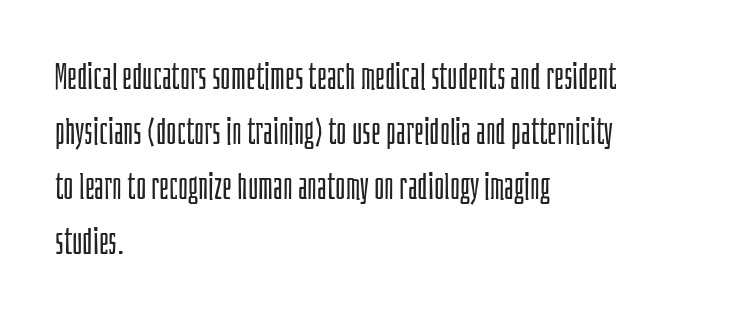
{"serif": "no", "italic": "no", "bold": "no", "weight": "light", "width": "condensed", "stroke_contrast": "low", "x_height": "large", "monospaced": "no", "underline": "no", "align": "left", "line_spacing": "normal", "line_spacing_ratio": 1.57, "letter_spacing": "normal", "letter_spacing_em": 0.0, "glyph_px": 35}
